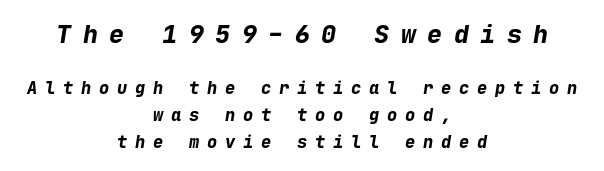
Q: Is the text bold? A: Yes.
Q: Is the text italic (slanted)? A: Yes, it leans right by about 9 degrees.
Q: Is the text underlined? A: No.
Q: How is the paragraph aligned? A: Centered.
Q: Is the spacing between letters normal or unusually wide? A: Unusually wide.
Q: Is the spacing between lines tight, normal or loose? A: Normal.
Q: Which block of text is set in a larger size, the first (top) or the second (bottom)? A: The first (top) one.
